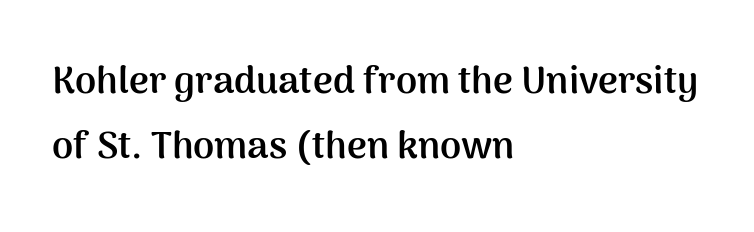
{"serif": "no", "italic": "no", "bold": "yes", "weight": "semibold", "width": "normal", "stroke_contrast": "medium", "x_height": "medium", "monospaced": "no", "underline": "no", "align": "left", "line_spacing": "normal", "line_spacing_ratio": 1.7, "letter_spacing": "normal", "letter_spacing_em": 0.0, "glyph_px": 38}
